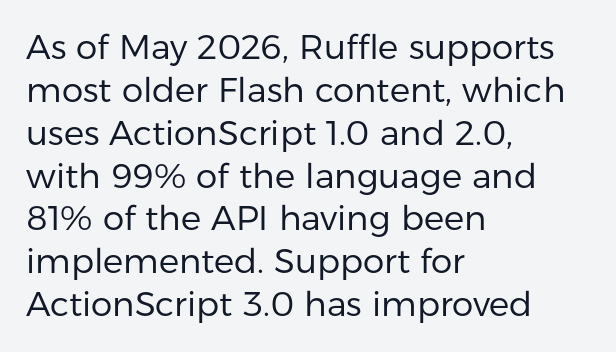
Q: Is the text bold? A: No.
Q: Is the text italic (slanted)? A: No, it is upright.
Q: Is the typeface a serif or a sans-serif typeface? A: Sans-serif.
Q: Is the text underlined? A: No.
Q: How is the paragraph aligned? A: Left-aligned.
Q: Is the spacing between letters normal or unusually wide? A: Normal.
Q: Is the spacing between lines tight, normal or loose? A: Normal.
Q: Width (condensed, normal, or wide)? A: Normal.
Q: Stroke contrast? A: Low.
Q: x-height? A: Medium.
Q: Monospaced? A: No.
